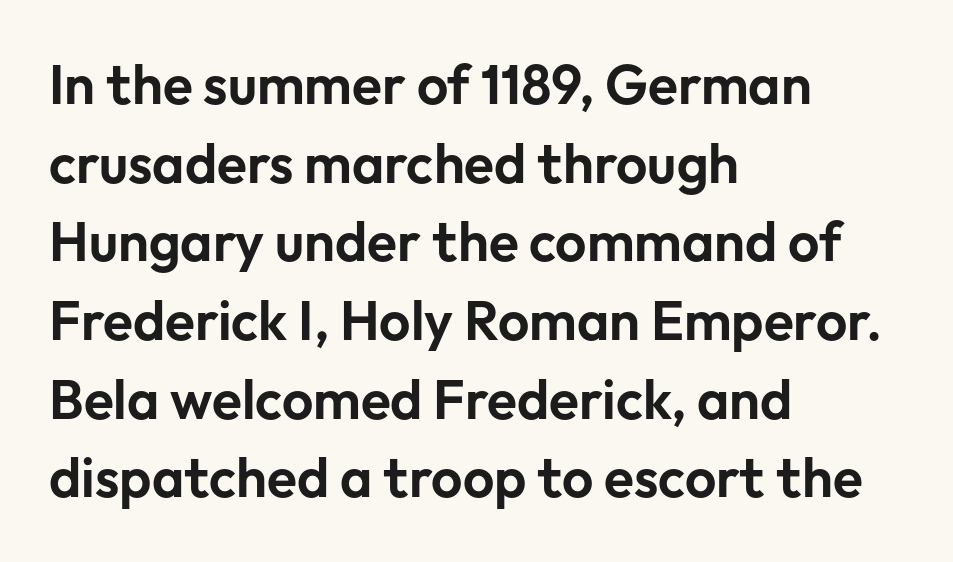
Proportional: the letters do not fall into vertical columns. The face used here is a sans, in the tradition of grotesques and geometrics. Rule under the text: the space is simply empty. Horizontal bands of white between lines are of average thickness. Characters remain perfectly vertical along every line.
